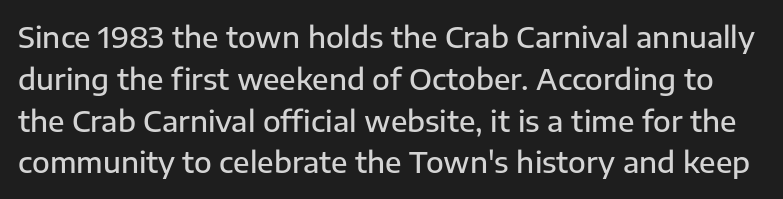
Q: Is the text bold? A: Semi-bold.
Q: Is the text italic (slanted)? A: No, it is upright.
Q: Is the typeface a serif or a sans-serif typeface? A: Sans-serif.
Q: Is the text underlined? A: No.
Q: Is the spacing between letters normal or unusually wide? A: Normal.
Q: Is the spacing between lines tight, normal or loose? A: Normal.
Q: Width (condensed, normal, or wide)? A: Normal.
Q: Stroke contrast? A: Low.
Q: x-height? A: Medium.
Q: Monospaced? A: No.
